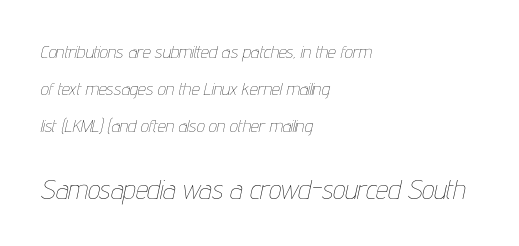
Each new line begins a long way beneath the previous one. Which margin do the lines hug? The left one — the right edge is uneven. Whoever set this made the second block the dominant, larger element. A typesetter would call this zero additional tracking. Unbolded letterforms with no extra heft. Posture: slanted.
